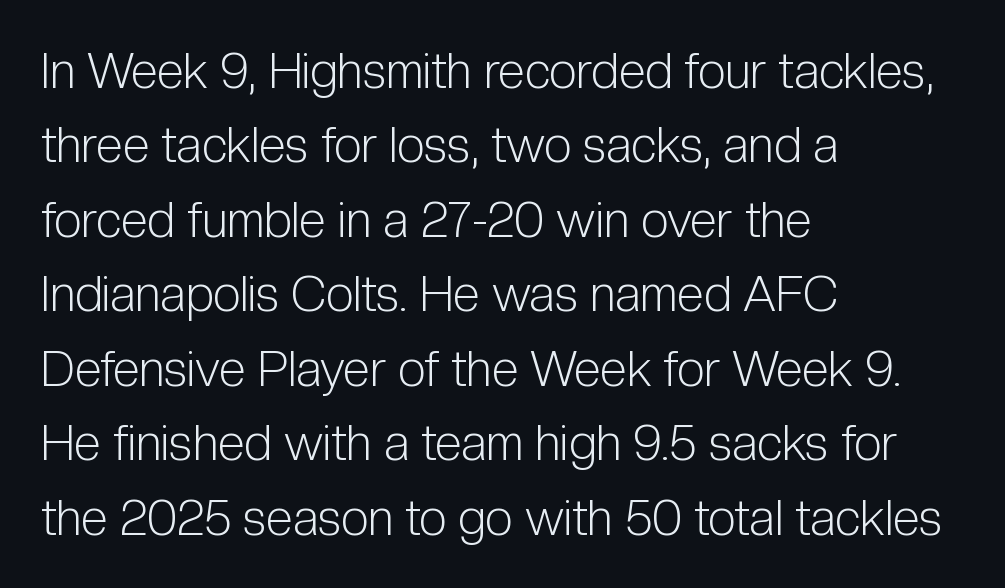
Q: Is the text bold? A: No.
Q: Is the text italic (slanted)? A: No, it is upright.
Q: Is the typeface a serif or a sans-serif typeface? A: Sans-serif.
Q: Is the text underlined? A: No.
Q: How is the paragraph aligned? A: Left-aligned.
Q: Is the spacing between letters normal or unusually wide? A: Normal.
Q: Is the spacing between lines tight, normal or loose? A: Normal.
Q: Width (condensed, normal, or wide)? A: Condensed.
Q: Stroke contrast? A: Low.
Q: x-height? A: Medium.
Q: Monospaced? A: No.
